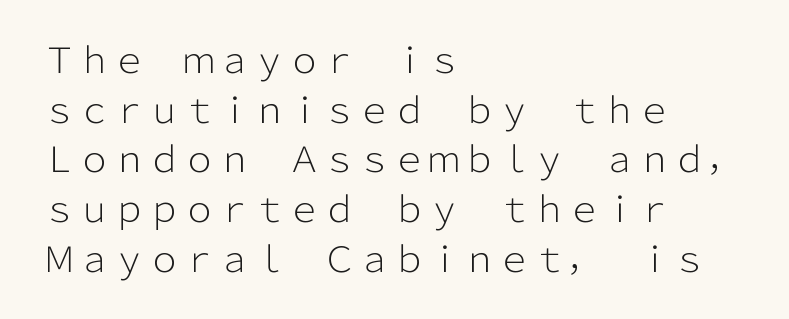
Q: Is the text bold? A: No.
Q: Is the text italic (slanted)? A: No, it is upright.
Q: Is the typeface a serif or a sans-serif typeface? A: Sans-serif.
Q: Is the text underlined? A: No.
Q: How is the paragraph aligned? A: Left-aligned.
Q: Is the spacing between letters normal or unusually wide? A: Normal.
Q: Is the spacing between lines tight, normal or loose? A: Normal.
Q: Width (condensed, normal, or wide)? A: Normal.
Q: Stroke contrast? A: Low.
Q: x-height? A: Medium.
Q: Monospaced? A: No.
